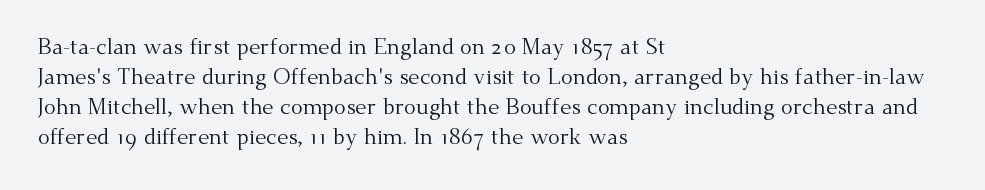
Q: Is the text bold? A: No.
Q: Is the text italic (slanted)? A: No, it is upright.
Q: Is the text underlined? A: No.
Q: How is the paragraph aligned? A: Left-aligned.
Q: Is the spacing between letters normal or unusually wide? A: Normal.
Q: Is the spacing between lines tight, normal or loose? A: Normal.
